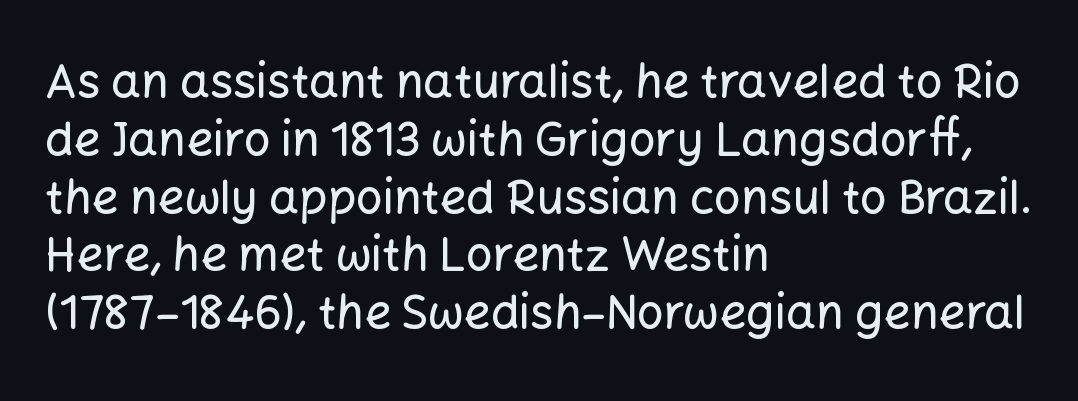
These lines are rendered in a variable-pitch font. The baseline area is clear. These lines are set flush left with a ragged right edge. No italicization has been applied; the sample stays upright.
